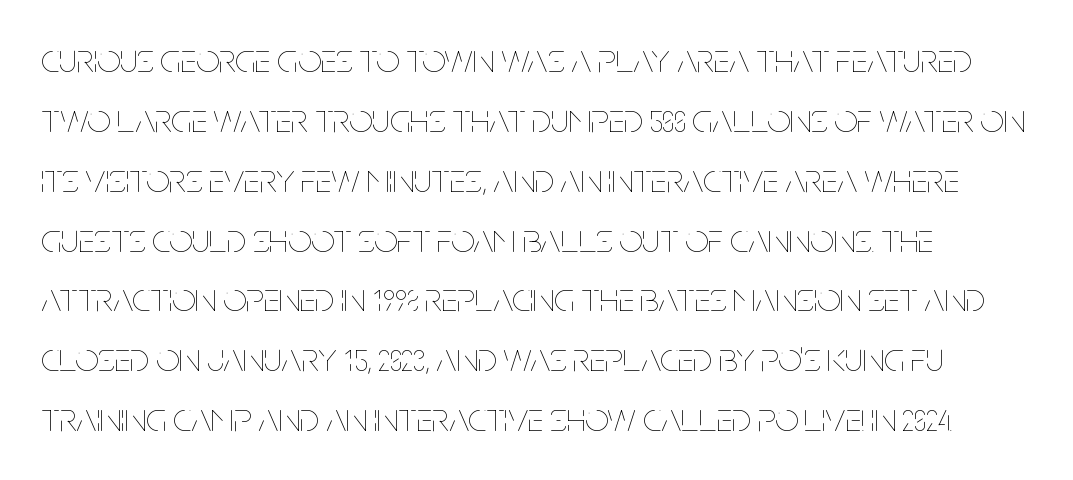
Q: Is the text bold? A: No.
Q: Is the text italic (slanted)? A: No, it is upright.
Q: Is the text underlined? A: No.
Q: Is the spacing between letters normal or unusually wide? A: Normal.
Q: Is the spacing between lines tight, normal or loose? A: Normal.
Q: Width (condensed, normal, or wide)? A: Condensed.
Q: Stroke contrast? A: Low.
Q: x-height? A: Large.
Q: Monospaced? A: No.
